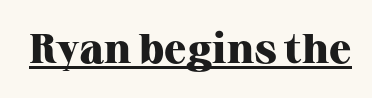
The image shows 41 px heavy serif type, upright; set normal letter spacing, underlined; high stroke contrast and a medium x-height.
